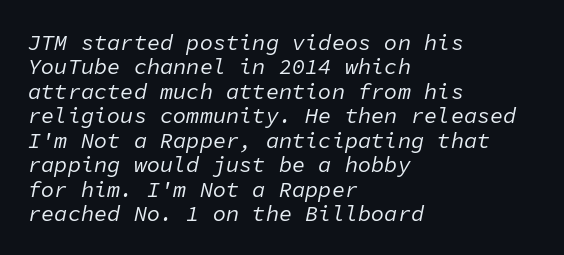
The image shows 22 px text type, italic (leaning right); set left-aligned, tight line spacing (1.11x), normal letter spacing, not underlined.
